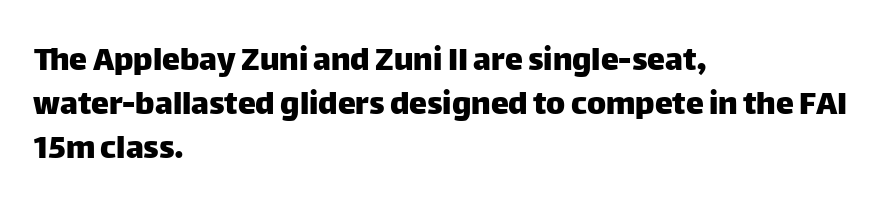
The image shows 36 px sans-serif type, upright; set left-aligned, line spacing 1.22x, normal letter spacing, not underlined; low stroke contrast and a large x-height.
